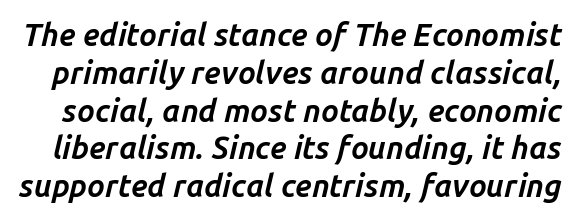
Each word holds together tightly as a unit, with standard inter-letter gaps. Students, this is bold: see how much ink each stroke carries. If you drew a line through each stem, it would be angled. Type without underlining. Note the varied advance widths — an 'i' is clearly narrower than an 'm'.
